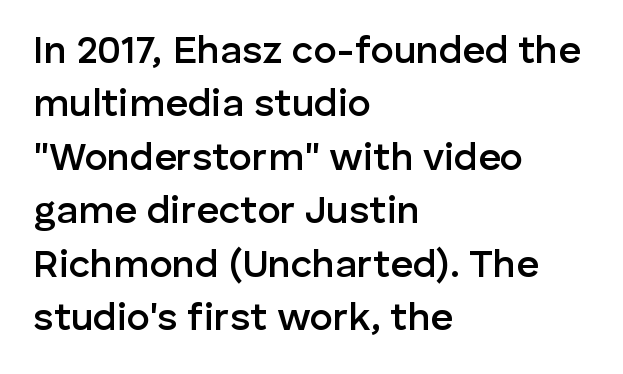
Q: Is the text bold? A: Semi-bold.
Q: Is the text italic (slanted)? A: No, it is upright.
Q: Is the typeface a serif or a sans-serif typeface? A: Sans-serif.
Q: Is the text underlined? A: No.
Q: How is the paragraph aligned? A: Left-aligned.
Q: Is the spacing between letters normal or unusually wide? A: Normal.
Q: Is the spacing between lines tight, normal or loose? A: Normal.
Q: Width (condensed, normal, or wide)? A: Normal.
Q: Stroke contrast? A: Low.
Q: x-height? A: Medium.
Q: Monospaced? A: No.
